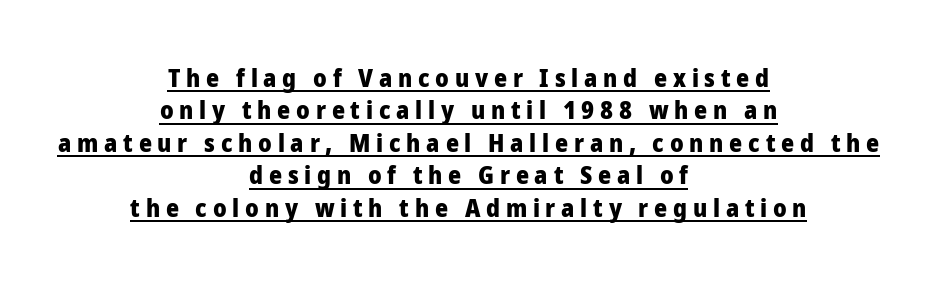
Summary of vertical rhythm: regular, with standard interline spacing. Inter-character spacing is expanded well beyond the font's built-in metrics. In terms of posture, this sample is upright. Teacher's note: observe the equal gaps on both sides — that is centered alignment. Students, observe the line beneath the letters — that is underlining. The glyphs have the mass of a bold cut.
